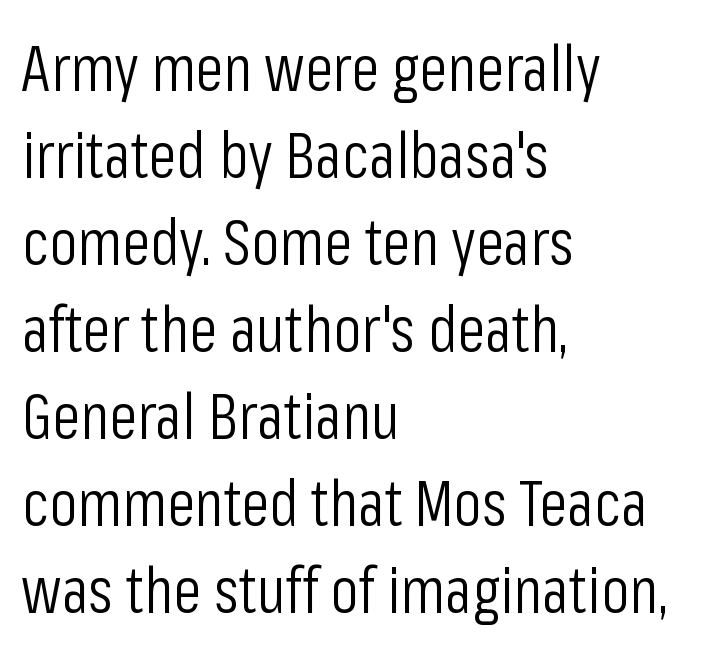
{"serif": "no", "italic": "no", "bold": "no", "weight": "light", "width": "condensed", "stroke_contrast": "low", "x_height": "medium", "monospaced": "no", "underline": "no", "align": "left", "line_spacing": "normal", "line_spacing_ratio": 1.36, "letter_spacing": "normal", "letter_spacing_em": 0.0, "glyph_px": 64}
